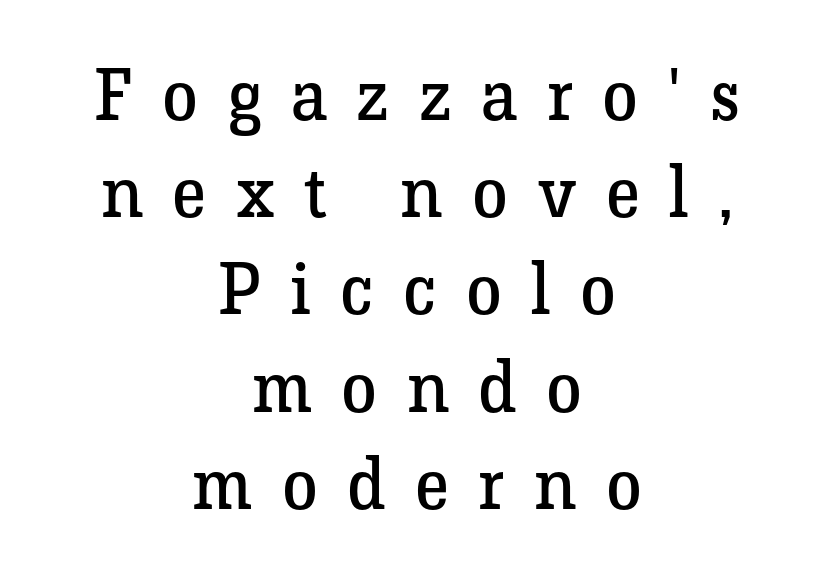
The typeface chosen for these lines features serifs. A centered setting, common on invitations and titles, is used for this passage. How would I describe the line gaps? Plain and ordinary. Ink coverage per letter is moderate at most. You could not count columns in this text — the font is proportionally spaced. The string is rendered with underlining switched off.
